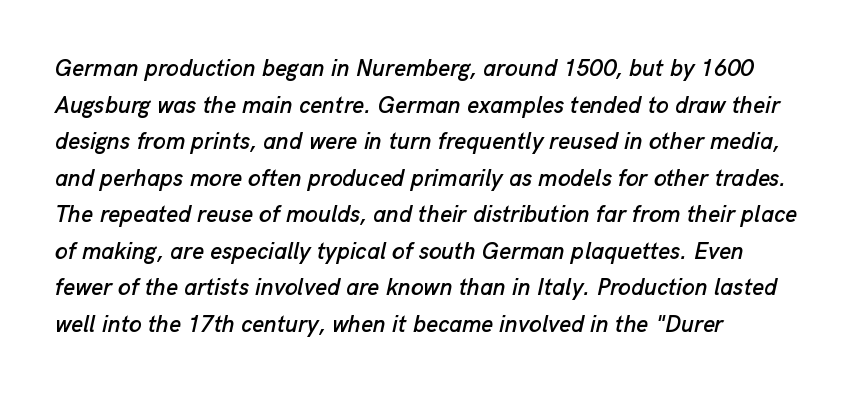
Observe the ordinary spacing: letters are neighbours, not strangers. A student would call this left alignment; a typographer would say flush left, rag right. When letters slant like this, we call the style italic. Letters rest on an invisible, unmarked baseline. Students, observe: this is what conventionally led text looks like.
